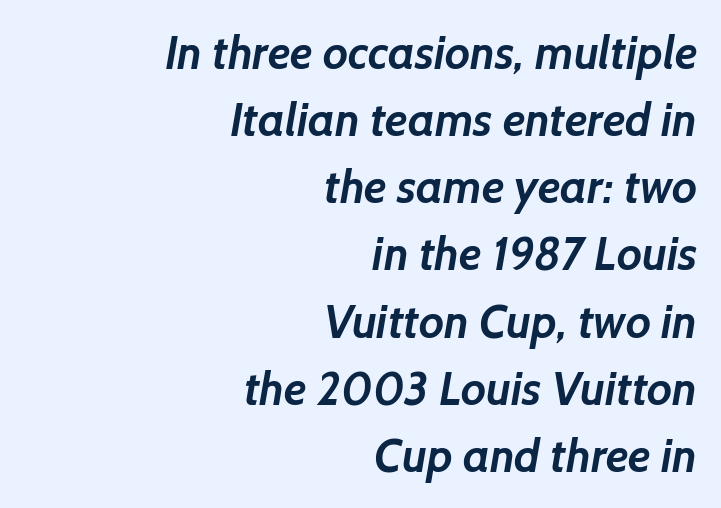
Q: Is the text bold? A: Yes.
Q: Is the typeface a serif or a sans-serif typeface? A: Sans-serif.
Q: Is the text underlined? A: No.
Q: How is the paragraph aligned? A: Right-aligned.
Q: Is the spacing between letters normal or unusually wide? A: Normal.
Q: Is the spacing between lines tight, normal or loose? A: Normal.
Q: Width (condensed, normal, or wide)? A: Normal.
Q: Stroke contrast? A: Low.
Q: x-height? A: Medium.
Q: Monospaced? A: No.
